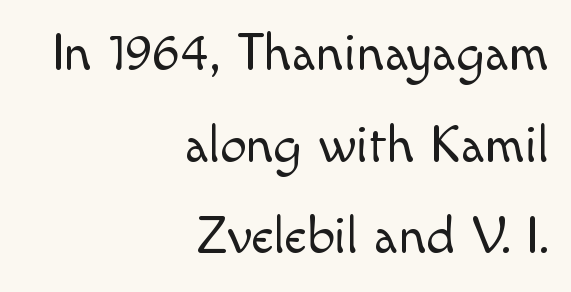
Q: Is the text bold? A: No.
Q: Is the text italic (slanted)? A: No, it is upright.
Q: Is the typeface a serif or a sans-serif typeface? A: Sans-serif.
Q: Is the text underlined? A: No.
Q: How is the paragraph aligned? A: Right-aligned.
Q: Is the spacing between letters normal or unusually wide? A: Normal.
Q: Width (condensed, normal, or wide)? A: Normal.
Q: x-height? A: Small.
Q: Monospaced? A: No.
